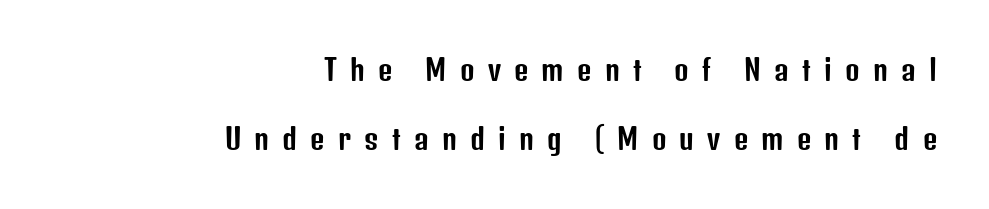
{"serif": "no", "italic": "no", "width": "condensed", "stroke_contrast": "low", "x_height": "medium", "monospaced": "no", "underline": "no", "align": "right", "line_spacing": "loose", "line_spacing_ratio": 2.45, "letter_spacing": "wide", "letter_spacing_em": 0.47, "glyph_px": 28}
